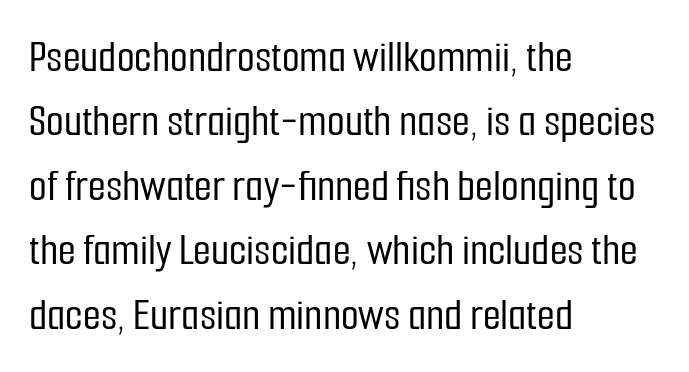
Q: Is the text italic (slanted)? A: No, it is upright.
Q: Is the typeface a serif or a sans-serif typeface? A: Sans-serif.
Q: Is the text underlined? A: No.
Q: How is the paragraph aligned? A: Left-aligned.
Q: Is the spacing between letters normal or unusually wide? A: Normal.
Q: Is the spacing between lines tight, normal or loose? A: Normal.
Q: Width (condensed, normal, or wide)? A: Condensed.
Q: Stroke contrast? A: Low.
Q: x-height? A: Medium.
Q: Monospaced? A: No.
